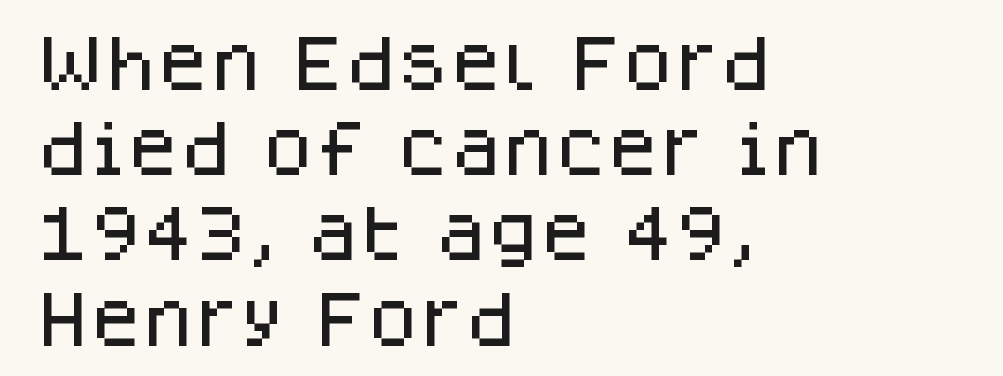
Nope, no serifs anywhere on these letters. The letters advance in unequal steps, a hallmark of proportional type. Every row of glyphs begins at an identical x-position on the left. The type sits square on the baseline with zero lean.
